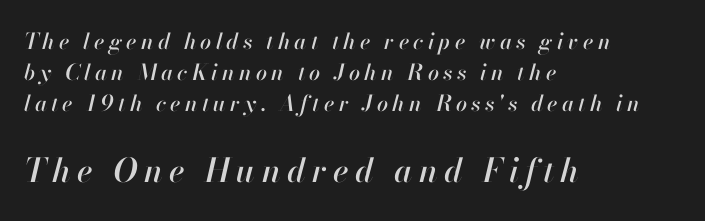
{"italic": "yes", "lean": "right", "slant_degrees": 13, "width": "normal", "stroke_contrast": "high", "x_height": "small", "monospaced": "no", "underline": "no", "align": "left", "line_spacing": "normal", "line_spacing_ratio": 1.42, "larger_block": "second", "size_ratio": 1.5, "glyph_px": 33}
